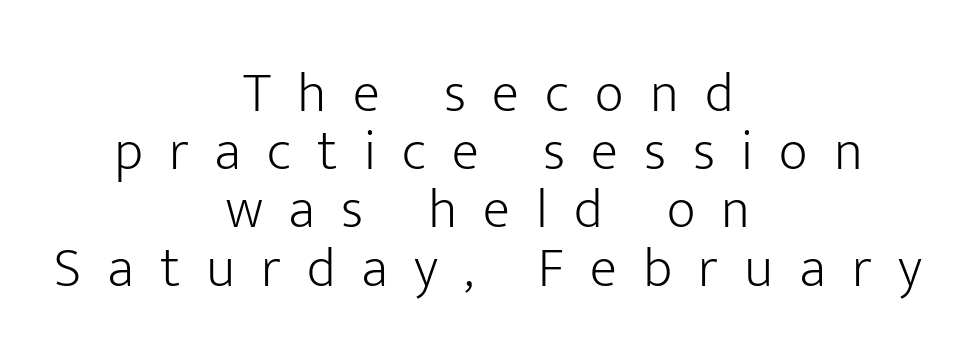
The image shows 56 px light sans-serif type, upright; set centered, tight line spacing (1.04x), unusually wide letter spacing (+0.47 em), not underlined; low stroke contrast and a medium x-height.
